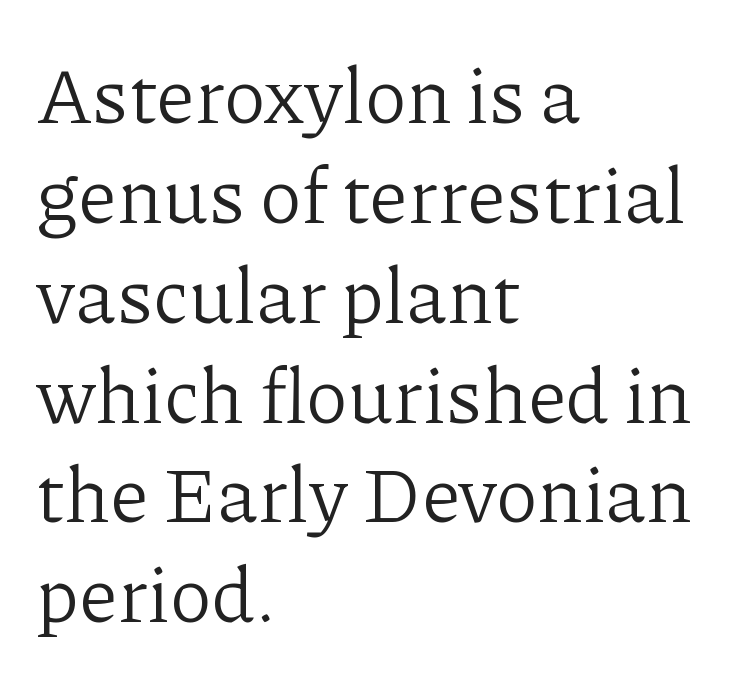
Nope, not italic — everything's standing straight. Each stroke keeps to a modest, everyday thickness or less. Varying glyph widths throughout — classic text-font behaviour. A typesetter would call this zero additional tracking. The letters carry serifs — small finishing strokes at the ends of their stems. Beneath every word, the page is bare.
